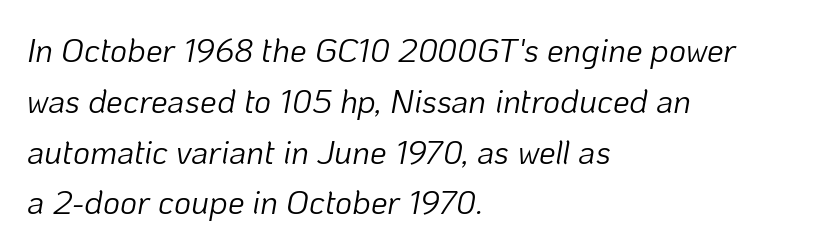
{"italic": "yes", "lean": "right", "slant_degrees": 10, "bold": "no", "weight": "light", "width": "normal", "stroke_contrast": "low", "x_height": "medium", "monospaced": "no", "underline": "no", "align": "left", "line_spacing": "normal", "line_spacing_ratio": 1.54, "letter_spacing": "normal", "letter_spacing_em": 0.0, "glyph_px": 33}
